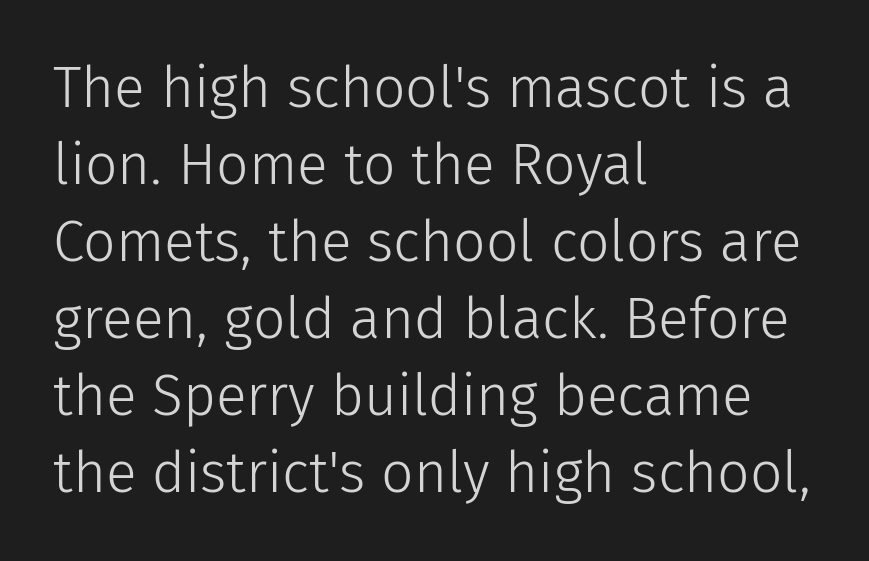
Q: Is the text bold? A: No.
Q: Is the text italic (slanted)? A: No, it is upright.
Q: Is the typeface a serif or a sans-serif typeface? A: Sans-serif.
Q: Is the text underlined? A: No.
Q: How is the paragraph aligned? A: Left-aligned.
Q: Is the spacing between letters normal or unusually wide? A: Normal.
Q: Is the spacing between lines tight, normal or loose? A: Normal.
Q: Width (condensed, normal, or wide)? A: Normal.
Q: Stroke contrast? A: Low.
Q: x-height? A: Medium.
Q: Monospaced? A: No.
